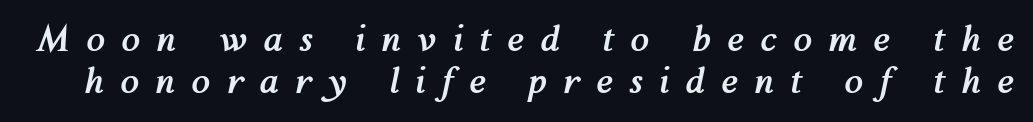
{"italic": "yes", "lean": "right", "slant_degrees": 12, "bold": "yes", "weight": "semibold", "width": "normal", "stroke_contrast": "medium", "x_height": "medium", "monospaced": "no", "underline": "no", "line_spacing_ratio": 1.23, "letter_spacing": "wide", "letter_spacing_em": 0.48, "glyph_px": 34}
